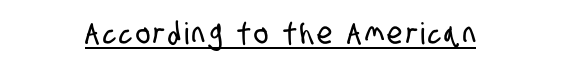
{"serif": "no", "width": "condensed", "stroke_contrast": "low", "x_height": "large", "monospaced": "no", "underline": "yes", "align": "center", "glyph_px": 30}
